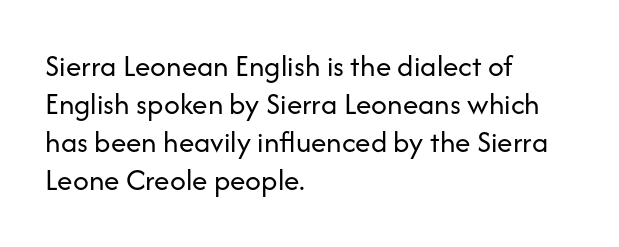
The specimen reads as upright at a glance. Plain, unruled lines of type. The rendering keeps characters at their native spacing. Stem width sits at or under what a default text font uses.
